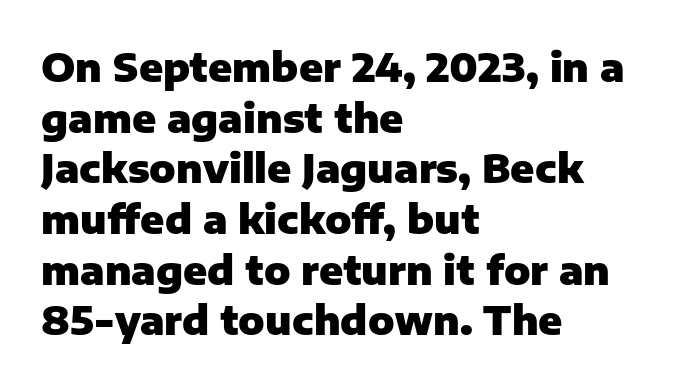
Baseline-to-baseline distance is the conventional proportion of letter height. This rendering uses left alignment, leaving the right contour irregular. Bare-footed words on every line. Do the characters align in a grid? No, the font is proportional. Classification — sans serif.
